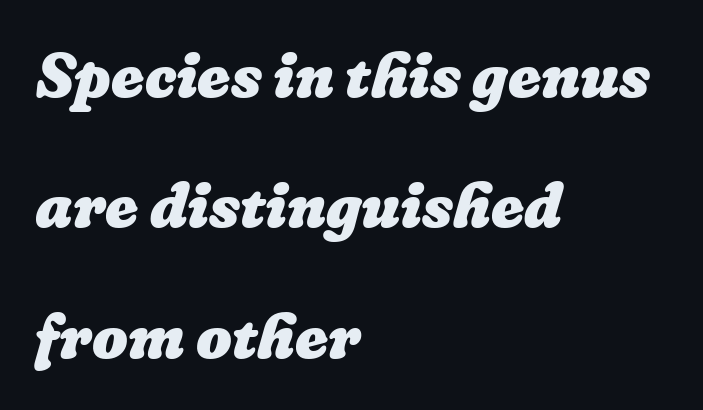
I'd describe the lettering as bold — thick and assertive. Widely set lines give the paragraph a tall, airy silhouette. Horizontal alignment here is leftward, the default for most running prose. Anything drawn beneath the words? Only blank space. Inter-character spacing is left at the font's built-in metrics. Character widths vary here, with narrow letters taking less room than wide ones.
